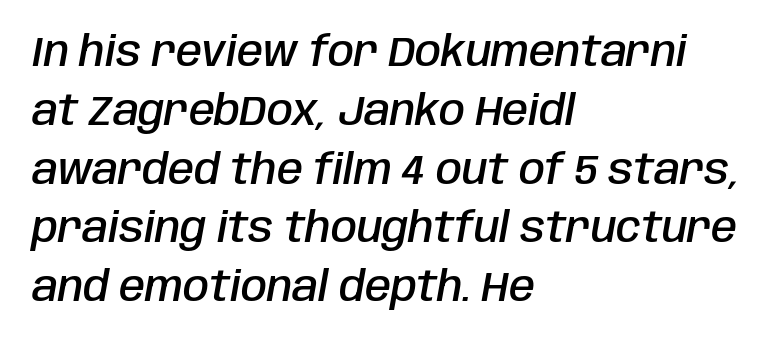
The image shows 42 px semibold, condensed type, italic (leaning right); set left-aligned, normal line spacing (1.4x), normal letter spacing, not underlined; low stroke contrast and a large x-height.
